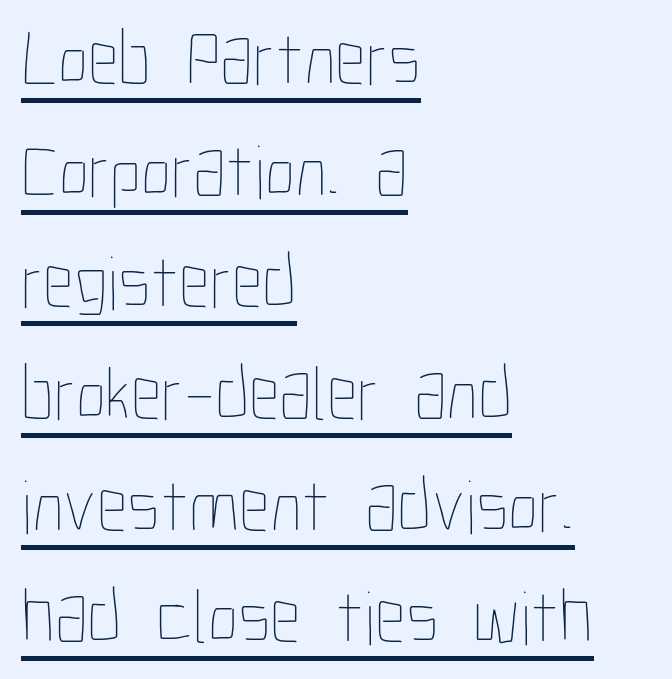
{"italic": "no", "bold": "no", "weight": "thin", "width": "condensed", "stroke_contrast": "low", "x_height": "medium", "monospaced": "no", "underline": "yes", "align": "left", "line_spacing": "normal", "line_spacing_ratio": 1.45, "letter_spacing": "normal", "letter_spacing_em": 0.0, "glyph_px": 77}
